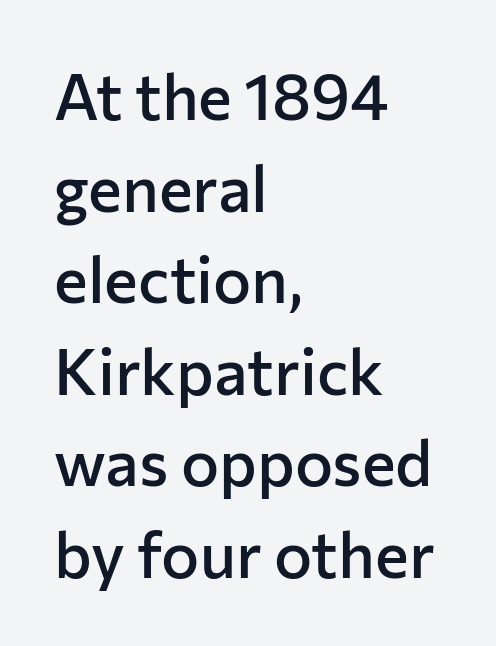
The image shows 64 px semibold sans-serif type, upright; set left-aligned, normal line spacing (1.43x), normal letter spacing, not underlined; low stroke contrast and a medium x-height.
